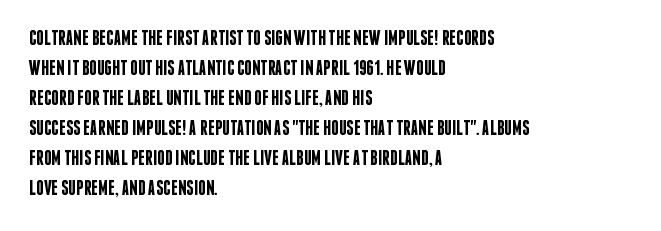
What weight is shown? A semibold, between regular and bold. Nobody touched the tracking dial on this one. This sample keeps an unexceptional amount of space between lines. The typography opts for an upright posture over an oblique one. These lines stack with their left ends in a neat column. The specimen omits any rule beneath the text block's lines.
